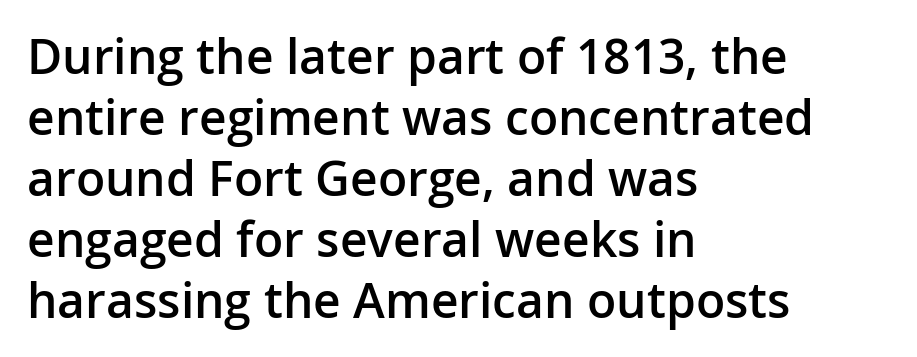
Does the type have serifs? No, each stem ends abruptly. The line-height multiplier appears to be the usual default. Each line starts at the same left margin while the right side varies. Does extra space separate the letters? No, they use regular spacing. A fair bit of extra ink — the face is semibold, not bold. A roman cut, with each character standing at attention.
